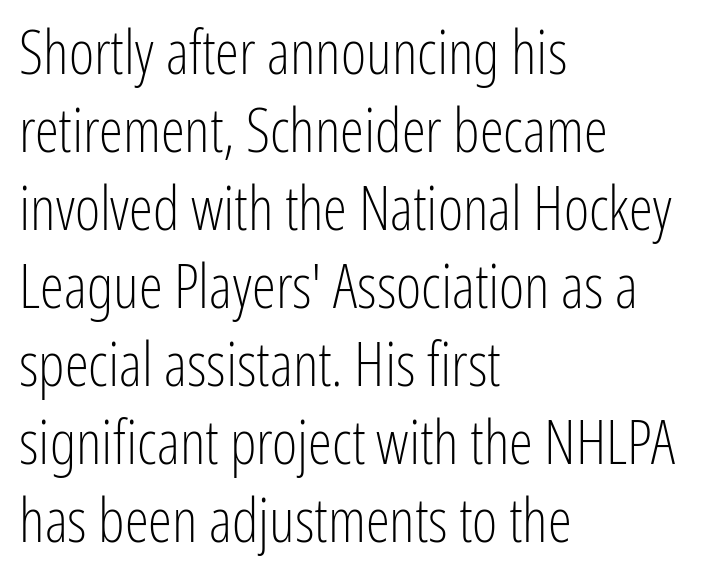
The image shows 61 px light, condensed sans-serif type, upright; set left-aligned, normal line spacing (1.28x), normal letter spacing, not underlined; low stroke contrast and a medium x-height.
